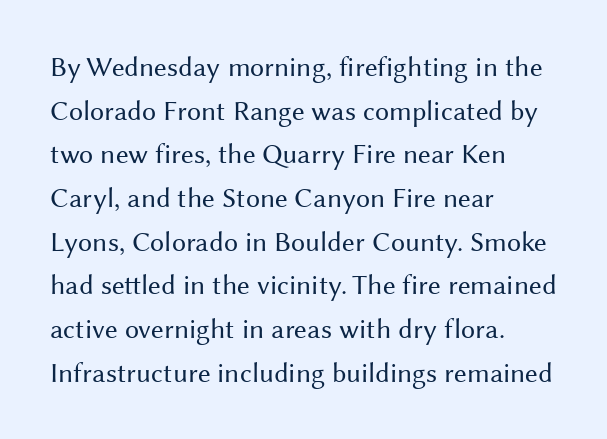
It's the straight-up-and-down kind of type. Leftover space on each line is placed entirely after the last word. Stem width sits at or under what a default text font uses. These lines keep a tight, regular rhythm from letter to letter. Type style note: lacks serifs.
